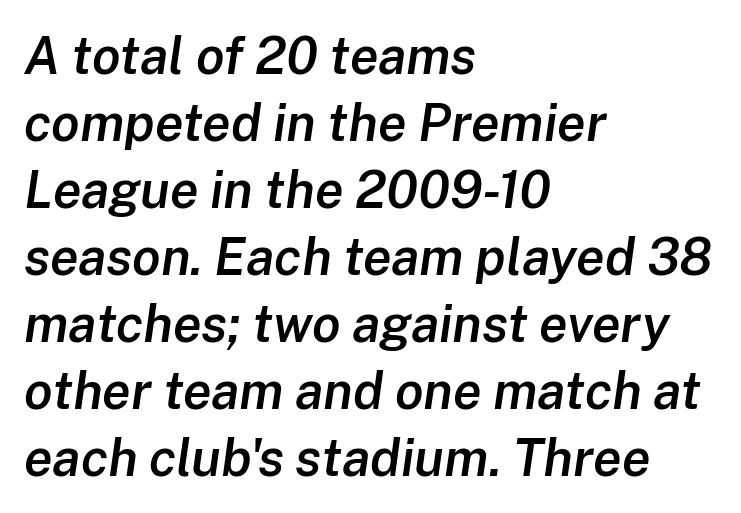
Q: Is the text bold? A: Semi-bold.
Q: Is the text italic (slanted)? A: Yes, it leans right by about 8 degrees.
Q: Is the text underlined? A: No.
Q: How is the paragraph aligned? A: Left-aligned.
Q: Is the spacing between letters normal or unusually wide? A: Normal.
Q: Is the spacing between lines tight, normal or loose? A: Normal.
Q: Width (condensed, normal, or wide)? A: Normal.
Q: Stroke contrast? A: Low.
Q: x-height? A: Medium.
Q: Monospaced? A: No.
